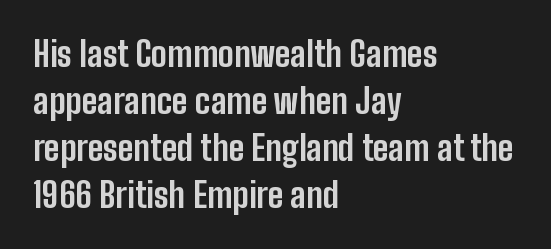
The image shows 34 px bold, condensed sans-serif type, upright; set left-aligned, normal line spacing (1.38x), normal letter spacing, not underlined; low stroke contrast and a medium x-height.
